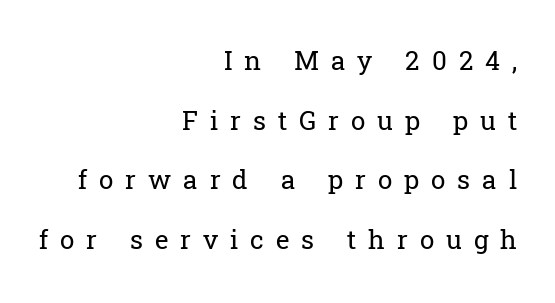
{"italic": "no", "bold": "no", "underline": "no", "align": "right", "line_spacing": "loose", "line_spacing_ratio": 2.29, "letter_spacing": "wide", "letter_spacing_em": 0.46, "glyph_px": 26}
